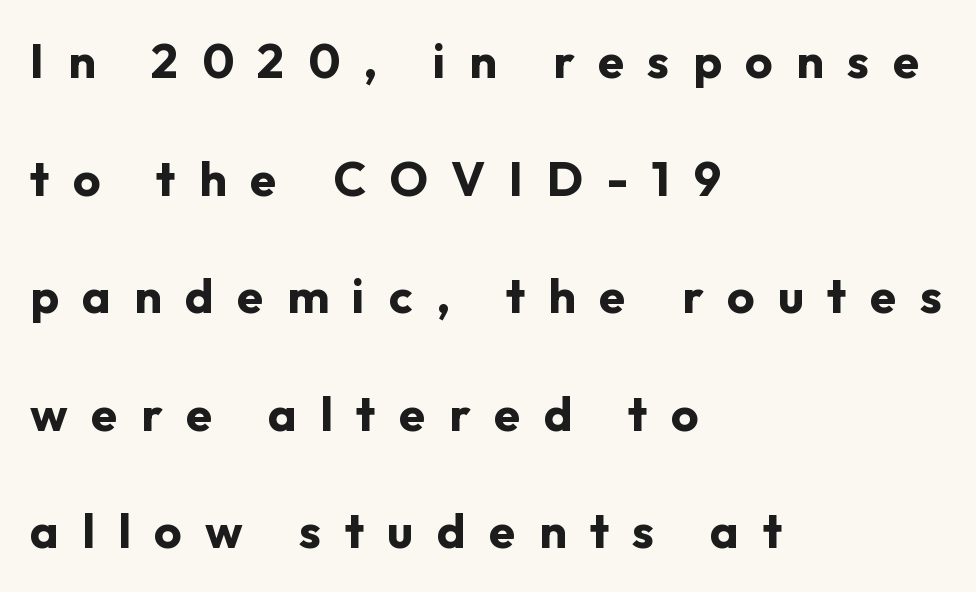
The image shows 48 px bold sans-serif type, upright; set left-aligned, loose line spacing (2.45x), unusually wide letter spacing (+0.49 em), not underlined; low stroke contrast and a medium x-height.
